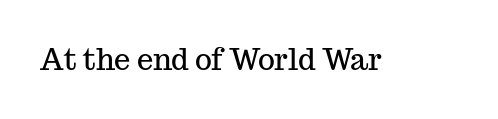
{"serif": "yes", "italic": "no", "width": "normal", "stroke_contrast": "medium", "x_height": "medium", "monospaced": "no", "underline": "no", "letter_spacing": "normal", "letter_spacing_em": 0.0, "glyph_px": 29}
